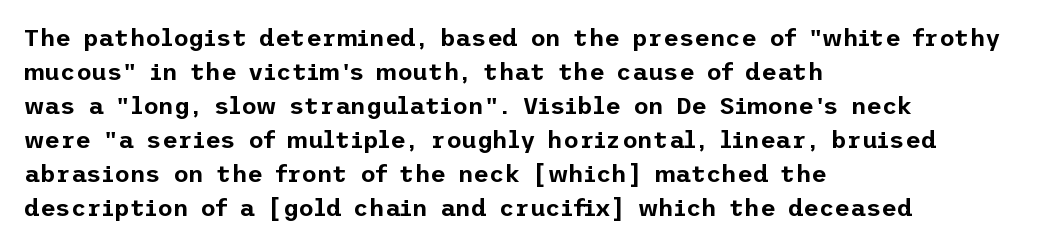
{"italic": "no", "underline": "no", "align": "left", "line_spacing": "normal", "line_spacing_ratio": 1.42, "letter_spacing": "normal", "letter_spacing_em": 0.0, "glyph_px": 24}
